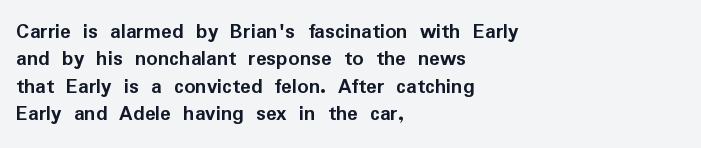
Only glyphs here, with clear space below each row. The type sits square on the baseline with zero lean. Short note: letters normally spaced. Summary of vertical rhythm: regular, with standard interline spacing. Thick stems and heavy bowls — unmistakably bold. Short and long lines alike share a common starting point at left.
